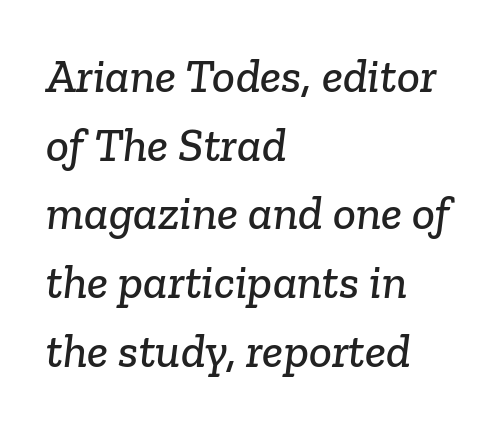
The typesetter chose a ragged-right arrangement here. The string is rendered with underlining switched off. Compared with typical body copy, the letter spacing here is the same. Summary of vertical rhythm: regular, with standard interline spacing. Looks like regular typesetting: each glyph gets only the width it needs.
